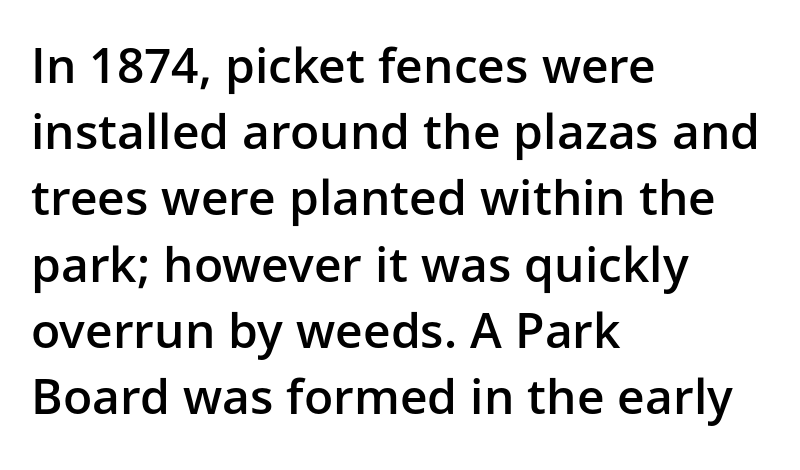
The image shows 48 px semibold sans-serif type, upright; set left-aligned, normal line spacing (1.38x), normal letter spacing, not underlined; low stroke contrast and a medium x-height.
